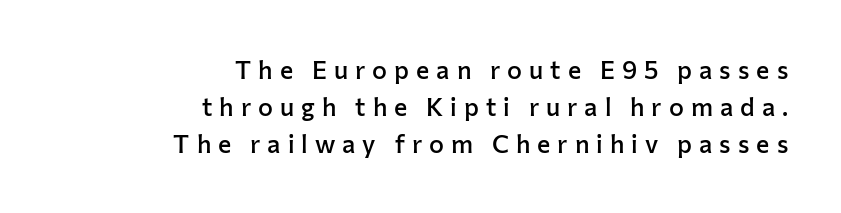
Characters remain perfectly vertical along every line. Display-style spreading of the glyphs; the letterfit is very open. The letters are semibold — heavier than regular but short of a full bold. Clear beneath every line of the passage.
